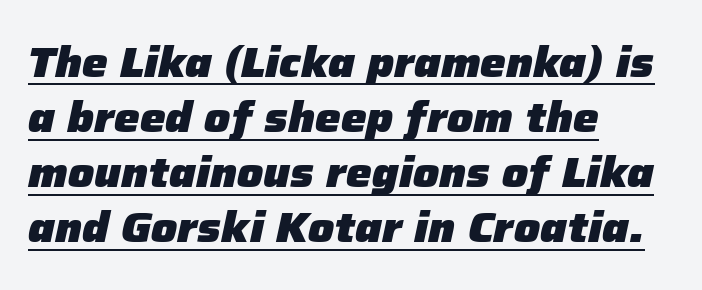
{"italic": "yes", "lean": "right", "slant_degrees": 12, "bold": "yes", "weight": "heavy", "width": "normal", "stroke_contrast": "low", "x_height": "medium", "monospaced": "no", "underline": "yes", "align": "left", "line_spacing": "normal", "line_spacing_ratio": 1.28, "letter_spacing": "normal", "letter_spacing_em": 0.0, "glyph_px": 43}
